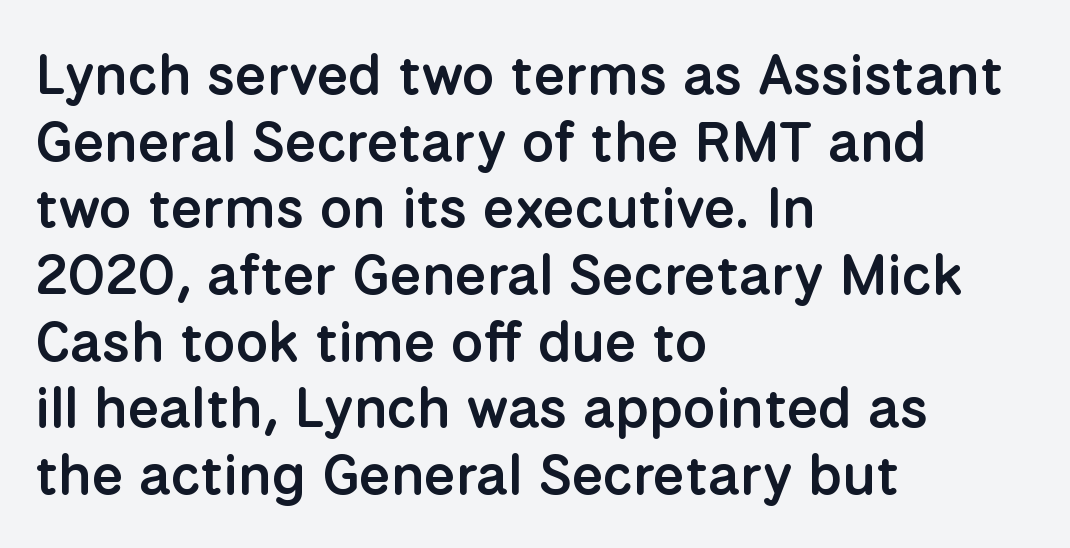
Q: Is the text bold? A: Semi-bold.
Q: Is the text italic (slanted)? A: No, it is upright.
Q: Is the typeface a serif or a sans-serif typeface? A: Sans-serif.
Q: Is the text underlined? A: No.
Q: How is the paragraph aligned? A: Left-aligned.
Q: Is the spacing between letters normal or unusually wide? A: Normal.
Q: Width (condensed, normal, or wide)? A: Normal.
Q: Stroke contrast? A: Low.
Q: x-height? A: Medium.
Q: Monospaced? A: No.
